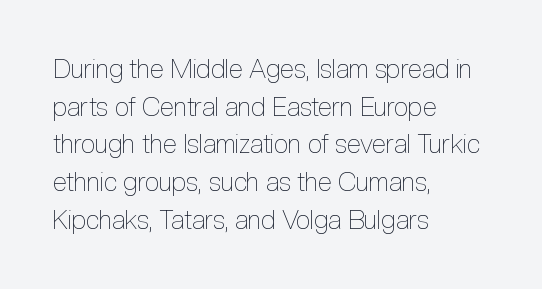
The image shows 26 px text type, upright; set left-aligned, normal line spacing (1.45x), normal letter spacing, not underlined.
